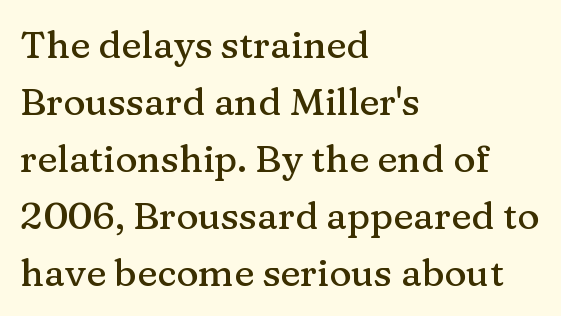
Students, observe: this is what conventionally led text looks like. Underline: absent. Vertical strokes here are truly vertical. Yep, those are serifs on the letters. Glyph-to-glyph distance matches everyday printed text. The paragraph has a hard left edge and a soft right edge.
